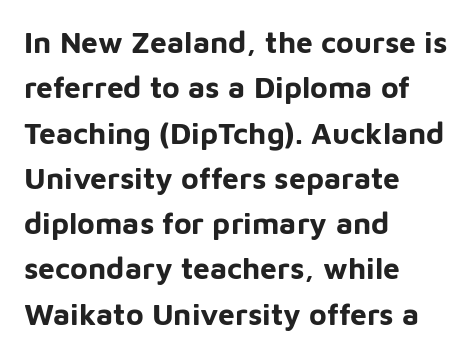
Q: Is the text bold? A: Yes.
Q: Is the text italic (slanted)? A: No, it is upright.
Q: Is the typeface a serif or a sans-serif typeface? A: Sans-serif.
Q: Is the text underlined? A: No.
Q: How is the paragraph aligned? A: Left-aligned.
Q: Is the spacing between letters normal or unusually wide? A: Normal.
Q: Is the spacing between lines tight, normal or loose? A: Normal.
Q: Width (condensed, normal, or wide)? A: Normal.
Q: Stroke contrast? A: Low.
Q: x-height? A: Medium.
Q: Monospaced? A: No.
